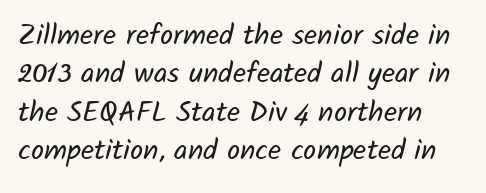
The image shows 29 px regular-weight sans-serif type; set left-aligned, normal line spacing (1.32x), normal letter spacing, not underlined; low stroke contrast and a medium x-height.
